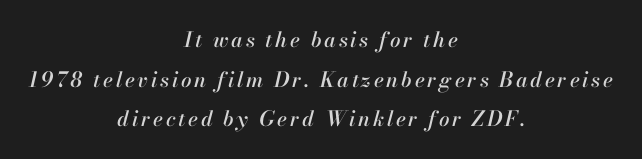
Q: Is the text italic (slanted)? A: Yes, it leans right by about 13 degrees.
Q: Is the text underlined? A: No.
Q: How is the paragraph aligned? A: Centered.
